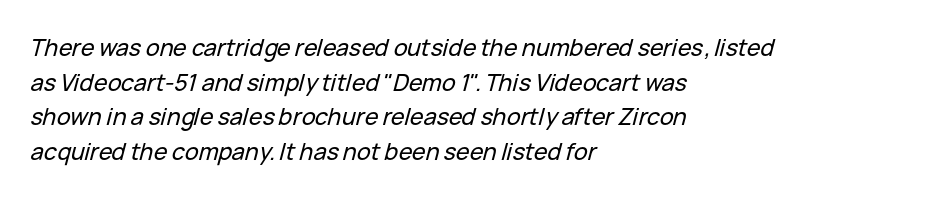
{"italic": "yes", "lean": "right", "slant_degrees": 15, "underline": "no", "align": "left", "line_spacing": "normal", "line_spacing_ratio": 1.51, "letter_spacing": "normal", "letter_spacing_em": 0.0, "glyph_px": 23}
